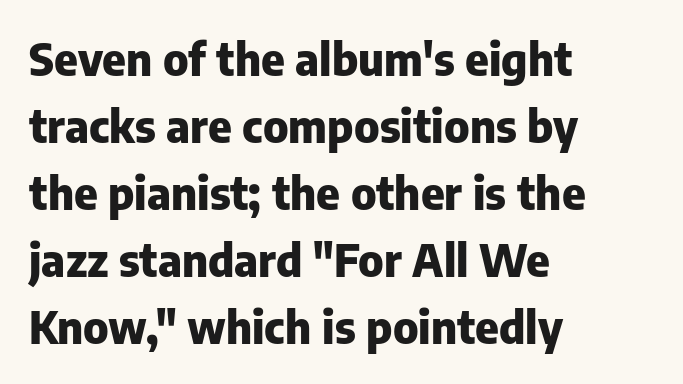
Q: Is the text bold? A: Yes.
Q: Is the text italic (slanted)? A: No, it is upright.
Q: Is the typeface a serif or a sans-serif typeface? A: Sans-serif.
Q: Is the text underlined? A: No.
Q: How is the paragraph aligned? A: Left-aligned.
Q: Is the spacing between letters normal or unusually wide? A: Normal.
Q: Is the spacing between lines tight, normal or loose? A: Normal.
Q: Width (condensed, normal, or wide)? A: Normal.
Q: Stroke contrast? A: Low.
Q: x-height? A: Medium.
Q: Monospaced? A: No.
